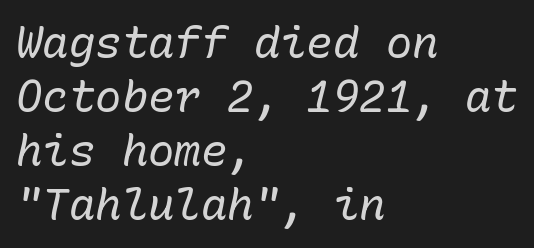
Q: Is the text bold? A: No.
Q: Is the text italic (slanted)? A: Yes, it leans right by about 10 degrees.
Q: Is the text underlined? A: No.
Q: How is the paragraph aligned? A: Left-aligned.
Q: Is the spacing between letters normal or unusually wide? A: Normal.
Q: Width (condensed, normal, or wide)? A: Normal.
Q: Stroke contrast? A: Low.
Q: x-height? A: Medium.
Q: Monospaced? A: Yes.
